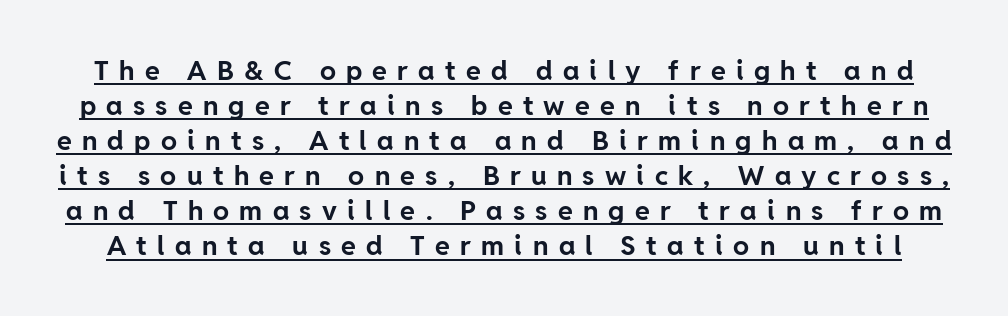
The image shows 27 px bold type, upright; set normal line spacing (1.3x), unusually wide letter spacing (+0.38 em), underlined.
